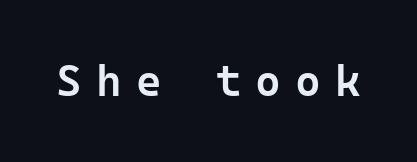
In terms of letterform style, serifs are entirely absent. The font is running at a semibold setting, under full bold. Students, note that the glyphs here are deliberately spaced far apart. Has an underline been added? It has not. The lettering holds an erect, upright posture throughout.
